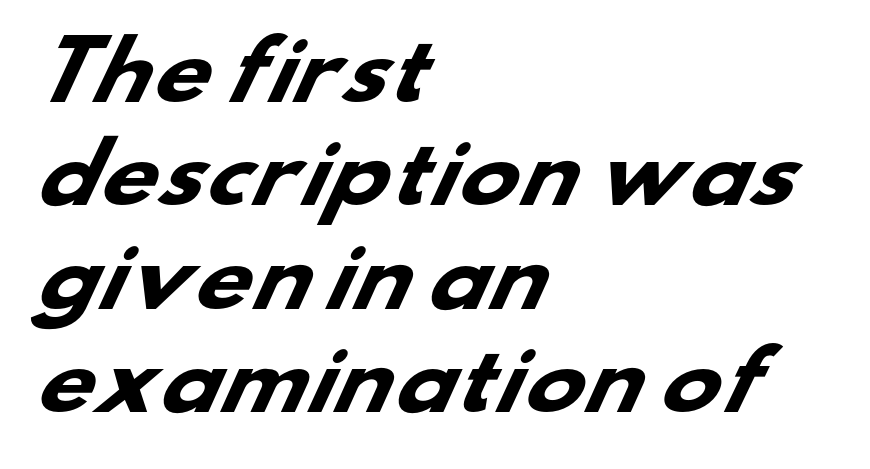
{"serif": "no", "bold": "yes", "weight": "heavy", "width": "wide", "stroke_contrast": "low", "x_height": "small", "monospaced": "no", "underline": "no", "align": "left", "line_spacing": "normal", "line_spacing_ratio": 1.31, "letter_spacing": "normal", "letter_spacing_em": 0.0, "glyph_px": 79}
